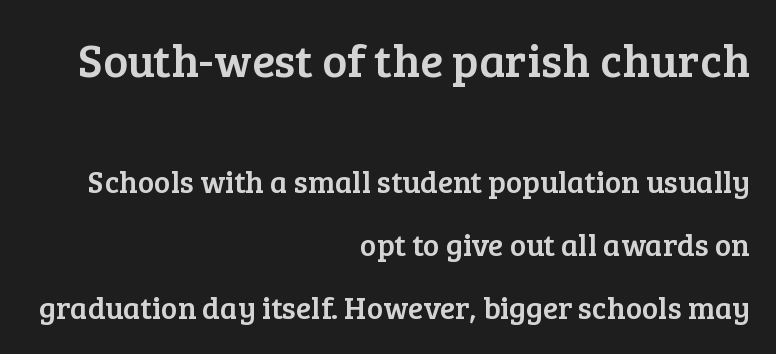
The more generous point size was reserved for the upper chunk. You can tell from the footed stems that serif type was used. All the whitespace from short lines collects on the left. The letters stand upright; this is a roman face. A great deal of white space separates one row of letters from the next.
